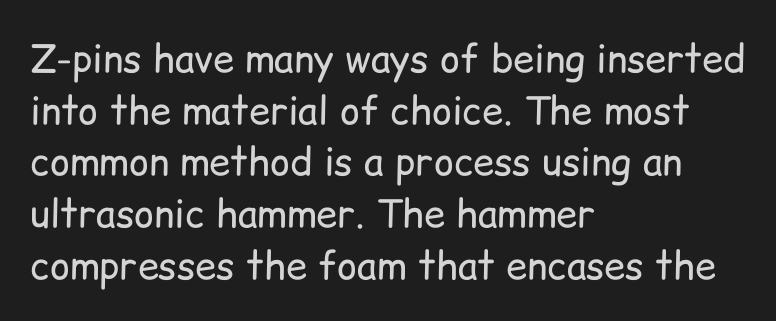
Do the characters align in a grid? No, the font is proportional. Letters rest on an invisible, unmarked baseline. The setting favours the left margin, as ordinary paragraphs usually do. Baseline-to-baseline distance is the conventional proportion of letter height.
